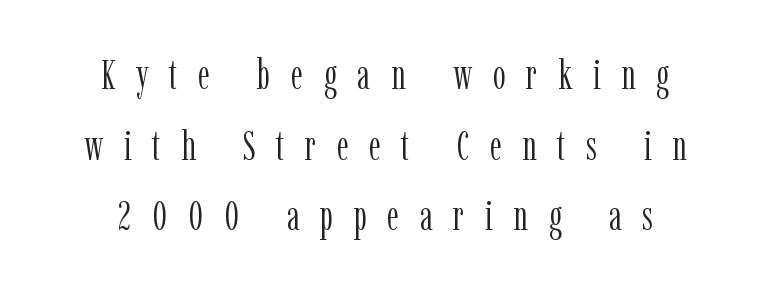
{"serif": "yes", "italic": "no", "bold": "no", "weight": "light", "width": "condensed", "stroke_contrast": "low", "x_height": "medium", "monospaced": "no", "underline": "no", "align": "center", "line_spacing_ratio": 1.72, "letter_spacing": "wide", "letter_spacing_em": 0.5, "glyph_px": 41}
